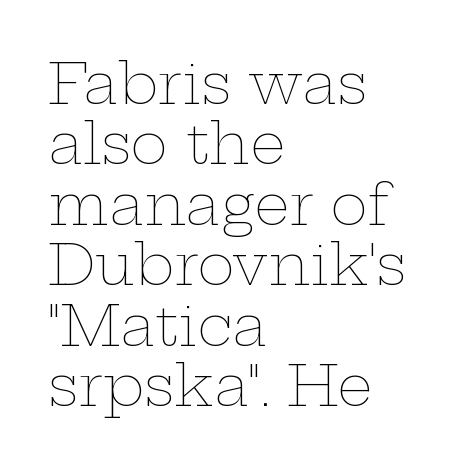
Q: Is the text bold? A: No.
Q: Is the text italic (slanted)? A: No, it is upright.
Q: Is the text underlined? A: No.
Q: How is the paragraph aligned? A: Left-aligned.
Q: Is the spacing between letters normal or unusually wide? A: Normal.
Q: Is the spacing between lines tight, normal or loose? A: Tight.
Q: Width (condensed, normal, or wide)? A: Wide.
Q: Stroke contrast? A: Low.
Q: x-height? A: Medium.
Q: Monospaced? A: No.
